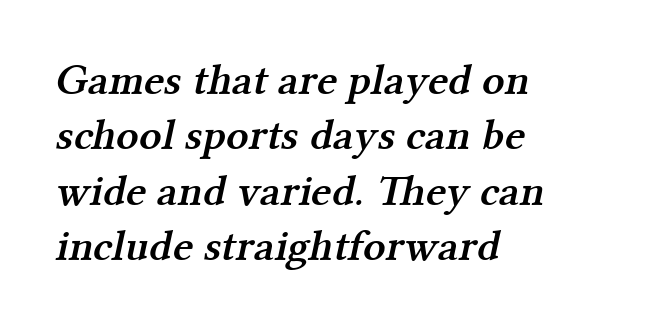
The image shows 44 px semibold serif type; set left-aligned, normal line spacing (1.26x), normal letter spacing, not underlined; medium stroke contrast and a medium x-height.
